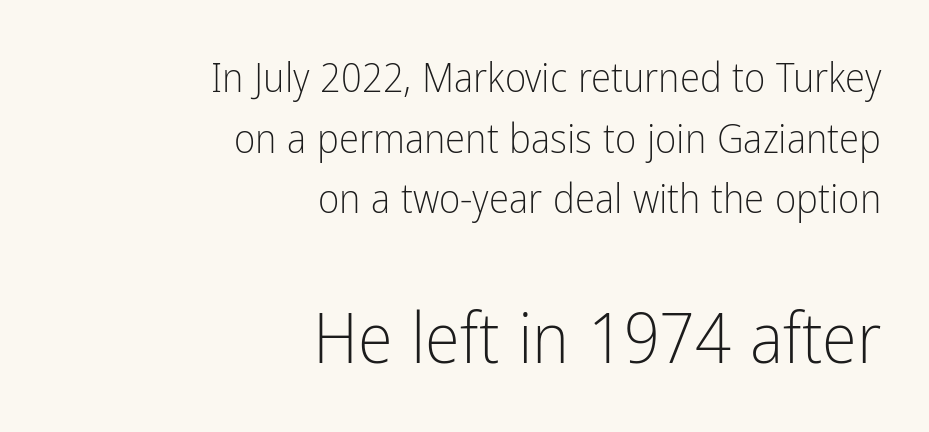
The line-height multiplier appears to be the usual default. Here the second block reads like a headline and the first like body copy. Heft: none added — not bold. Spacing verdict: proportional, widths tailored to each character. The specimen omits any rule beneath the text block's lines.
